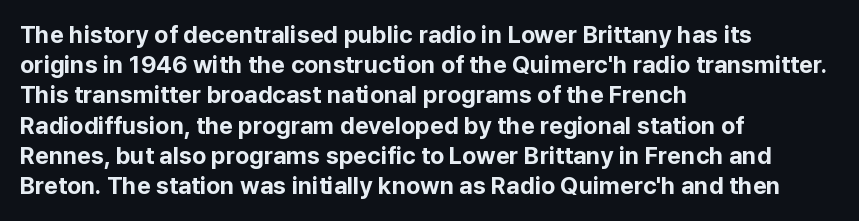
The ragged edge is on the right, which tells us the setting is flush left. The space beneath each line is pristine and unruled. This rendering leaves character spacing at its baseline value. The passage shown stacks its lines at a standard gap. Italic? Not at all — the glyphs are vertical. Emphasis by weight is at full strength: bold.
